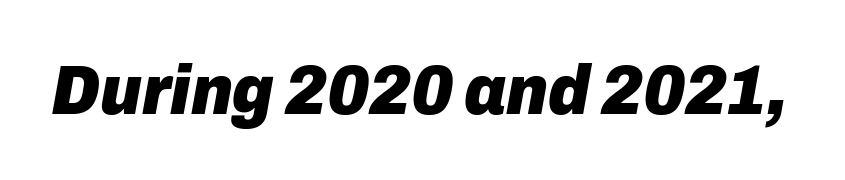
The image shows 71 px heavy type, italic (leaning right); set normal letter spacing, not underlined; low stroke contrast and a medium x-height.
